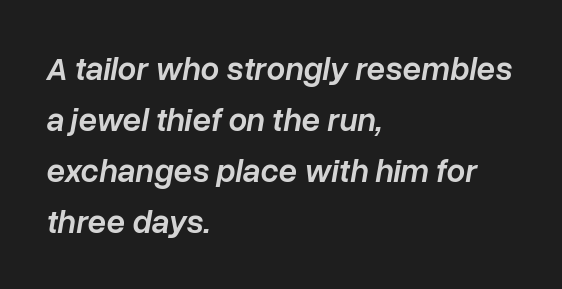
{"italic": "yes", "lean": "right", "slant_degrees": 10, "bold": "semi", "weight": "semibold", "width": "normal", "stroke_contrast": "low", "x_height": "medium", "monospaced": "no", "underline": "no", "align": "left", "line_spacing": "normal", "line_spacing_ratio": 1.55, "letter_spacing": "normal", "letter_spacing_em": 0.0, "glyph_px": 33}
